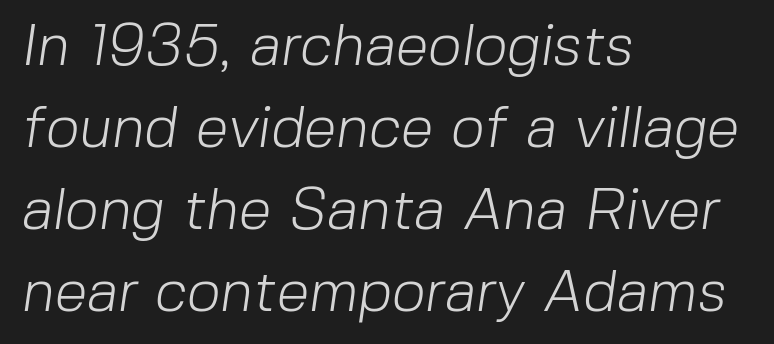
Q: Is the text bold? A: No.
Q: Is the typeface a serif or a sans-serif typeface? A: Sans-serif.
Q: Is the text underlined? A: No.
Q: How is the paragraph aligned? A: Left-aligned.
Q: Is the spacing between letters normal or unusually wide? A: Normal.
Q: Is the spacing between lines tight, normal or loose? A: Normal.
Q: Width (condensed, normal, or wide)? A: Normal.
Q: Stroke contrast? A: Low.
Q: x-height? A: Medium.
Q: Monospaced? A: No.
